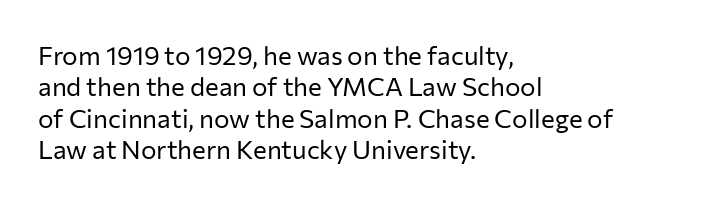
{"italic": "no", "bold": "no", "underline": "no", "align": "left", "line_spacing_ratio": 1.21, "letter_spacing": "normal", "letter_spacing_em": 0.0, "glyph_px": 26}
